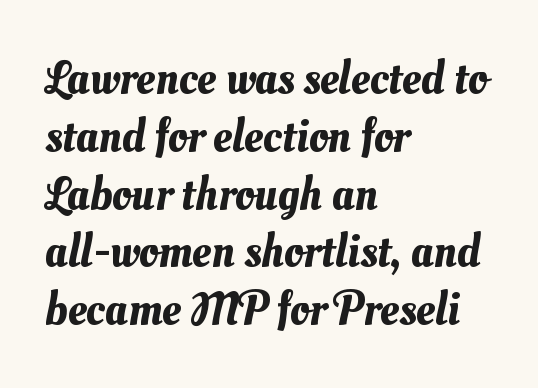
{"width": "normal", "stroke_contrast": "medium", "x_height": "small", "monospaced": "no", "underline": "no", "align": "left", "line_spacing_ratio": 1.23, "letter_spacing": "normal", "letter_spacing_em": 0.0, "glyph_px": 47}
